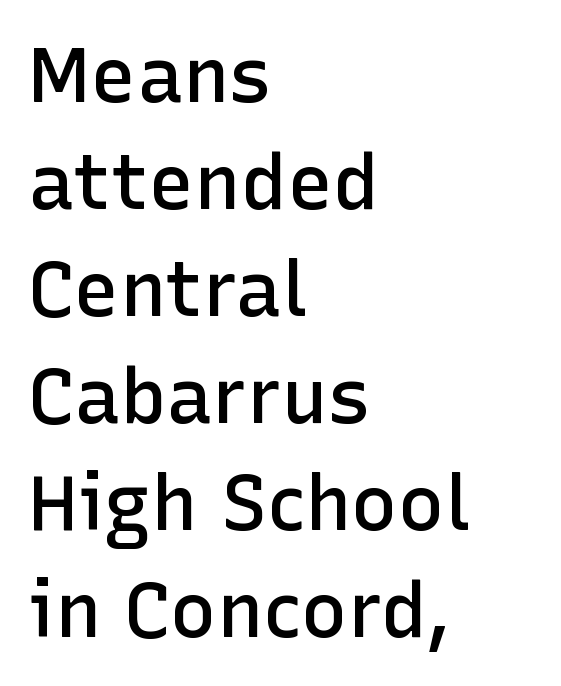
The image shows 77 px semibold sans-serif type, upright; set left-aligned, normal line spacing (1.39x), normal letter spacing, not underlined; low stroke contrast and a medium x-height.
